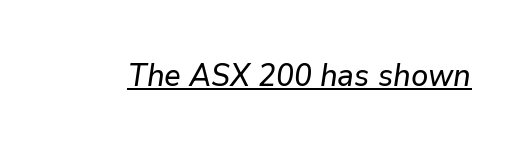
Q: Is the text italic (slanted)? A: Yes, it leans right by about 9 degrees.
Q: Is the text underlined? A: Yes.
Q: Is the spacing between letters normal or unusually wide? A: Normal.
Q: Width (condensed, normal, or wide)? A: Normal.
Q: Stroke contrast? A: Low.
Q: x-height? A: Medium.
Q: Monospaced? A: No.
